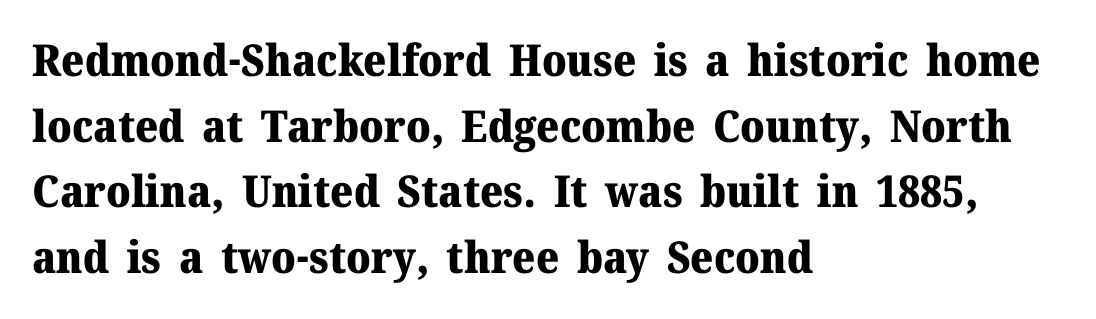
Varying glyph widths throughout — classic text-font behaviour. The foot of each line stays bare and open. The rendering uses a bold face; every stroke is thick and dark. If you drew a line through each stem, it would be perfectly vertical. Which margin do the lines hug? The left one — the right edge is uneven. Each word holds together tightly as a unit, with standard inter-letter gaps.
